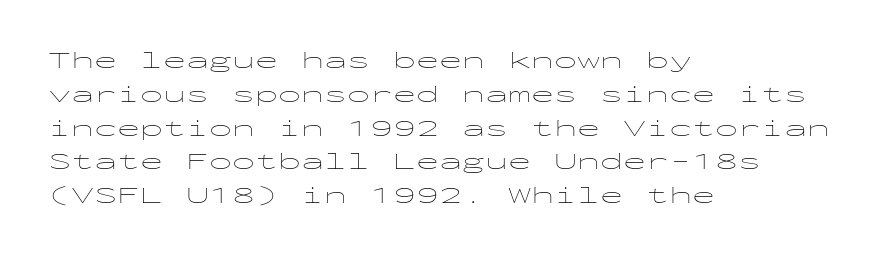
{"italic": "no", "bold": "no", "underline": "no", "align": "left", "line_spacing": "normal", "line_spacing_ratio": 1.47, "letter_spacing": "normal", "letter_spacing_em": 0.0, "glyph_px": 23}
